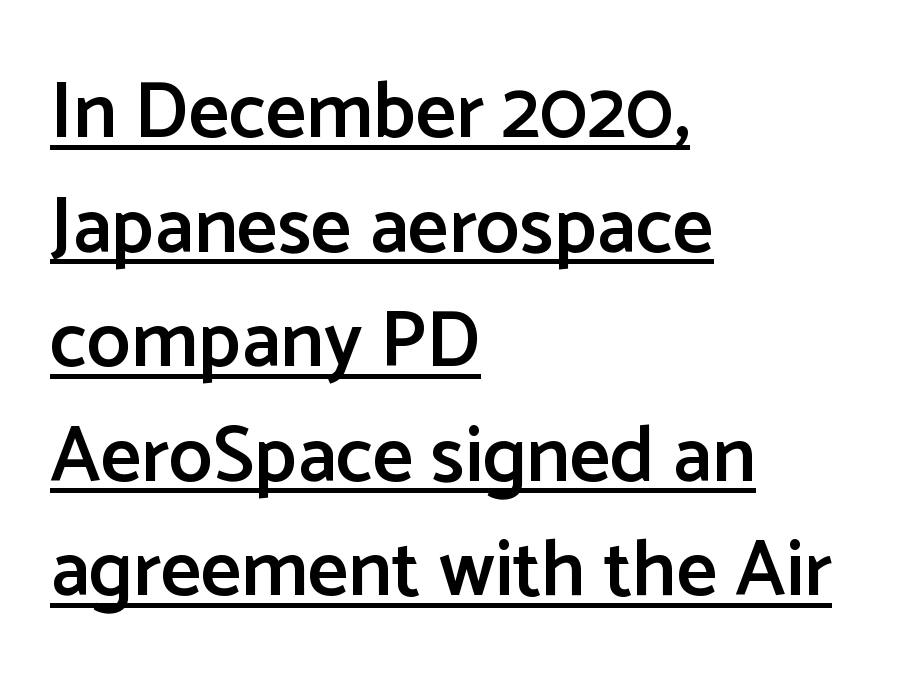
The image shows 79 px semibold sans-serif type, upright; set left-aligned, normal line spacing (1.45x), normal letter spacing, underlined; low stroke contrast and a medium x-height.
